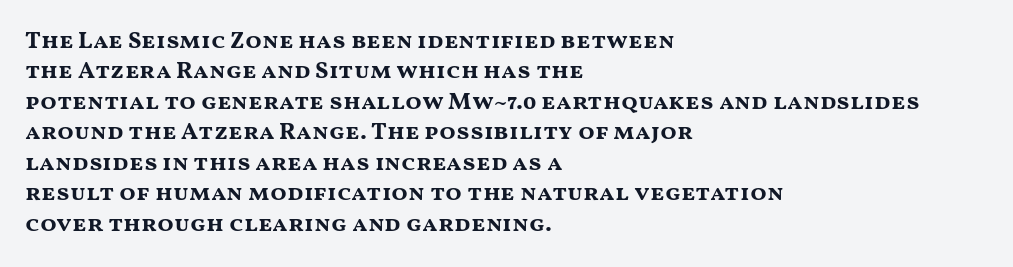
The glyphs are unaccompanied by any horizontal stroke below them. The leading is moderate, giving the passage an even texture. Left-aligned paragraph, ragged on the right. A full-strength bold gives these letters their thick strokes. This sample uses an upright cut, with every glyph sitting square on the baseline.
